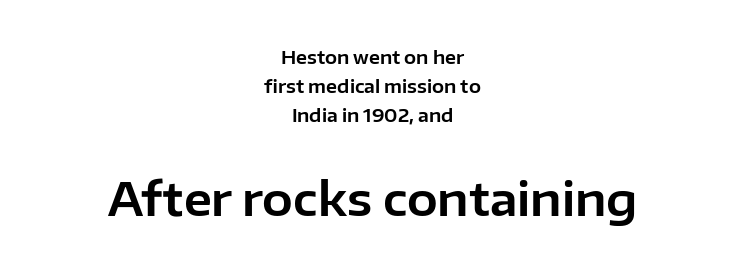
{"serif": "no", "italic": "no", "width": "normal", "stroke_contrast": "low", "x_height": "medium", "monospaced": "no", "underline": "no", "align": "center", "line_spacing": "normal", "line_spacing_ratio": 1.6, "letter_spacing": "normal", "letter_spacing_em": 0.0, "larger_block": "second", "size_ratio": 2.56, "glyph_px": 46}
